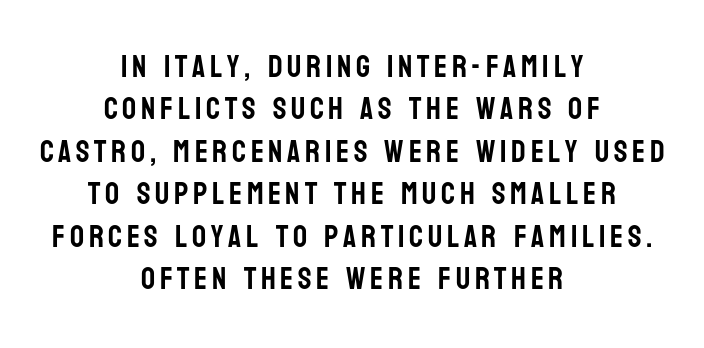
Quick note: not italic, upright. Note the varied advance widths — an 'i' is clearly narrower than an 'm'. The passage shown is typeset with a sans-serif family. Leading matches the norm, producing a regular column.
